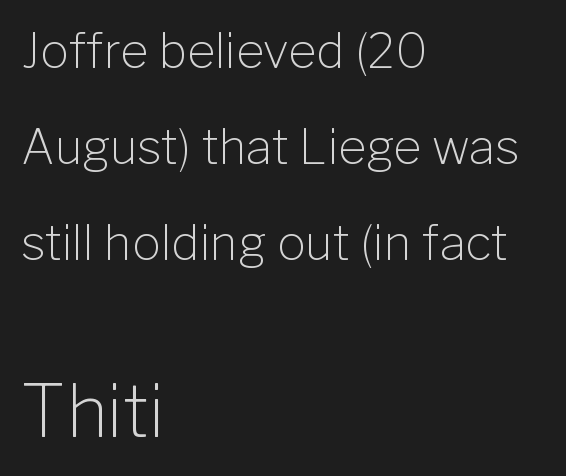
The image shows 72 px light sans-serif type, upright; set left-aligned, loose line spacing (2.0x), normal letter spacing, not underlined; the second (bottom) block is 1.5x larger; low stroke contrast and a medium x-height.
